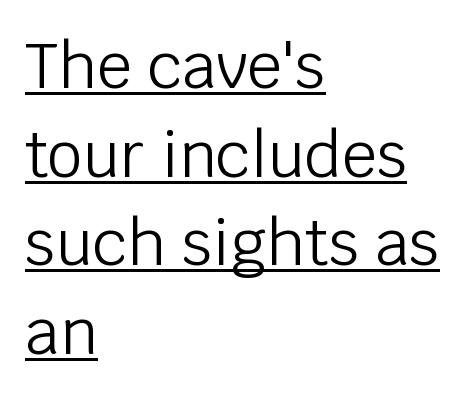
Q: Is the text bold? A: No.
Q: Is the text italic (slanted)? A: No, it is upright.
Q: Is the typeface a serif or a sans-serif typeface? A: Sans-serif.
Q: Is the text underlined? A: Yes.
Q: How is the paragraph aligned? A: Left-aligned.
Q: Is the spacing between letters normal or unusually wide? A: Normal.
Q: Is the spacing between lines tight, normal or loose? A: Normal.
Q: Width (condensed, normal, or wide)? A: Normal.
Q: Stroke contrast? A: Low.
Q: x-height? A: Large.
Q: Monospaced? A: No.
